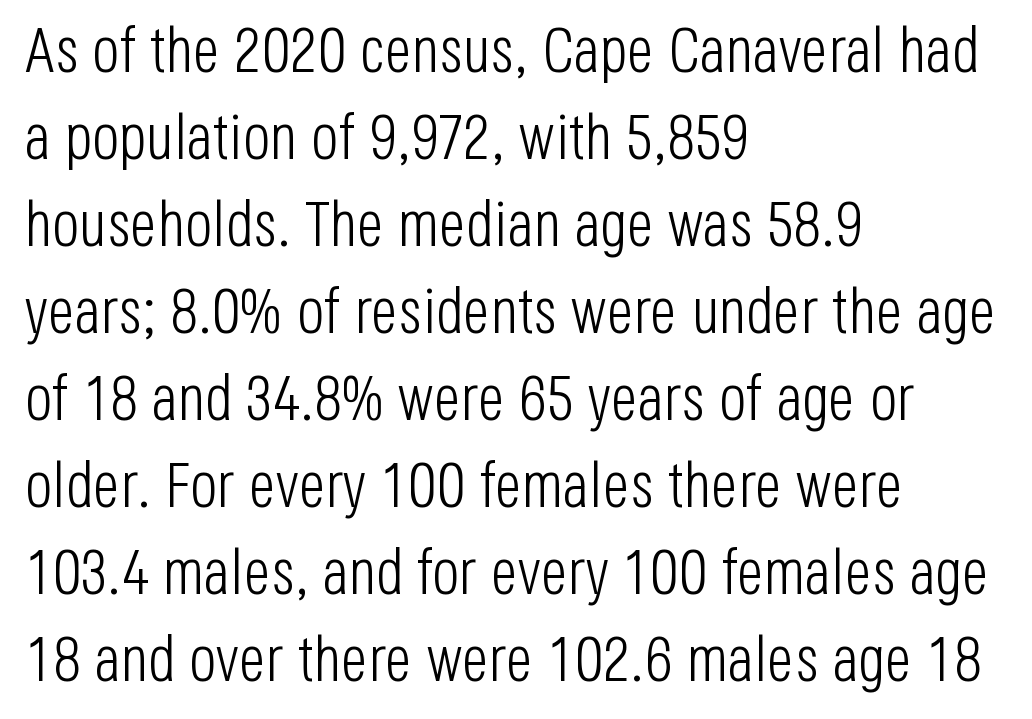
Q: Is the text bold? A: No.
Q: Is the text italic (slanted)? A: No, it is upright.
Q: Is the typeface a serif or a sans-serif typeface? A: Sans-serif.
Q: Is the text underlined? A: No.
Q: How is the paragraph aligned? A: Left-aligned.
Q: Is the spacing between letters normal or unusually wide? A: Normal.
Q: Is the spacing between lines tight, normal or loose? A: Normal.
Q: Width (condensed, normal, or wide)? A: Condensed.
Q: Stroke contrast? A: Low.
Q: x-height? A: Large.
Q: Monospaced? A: No.
